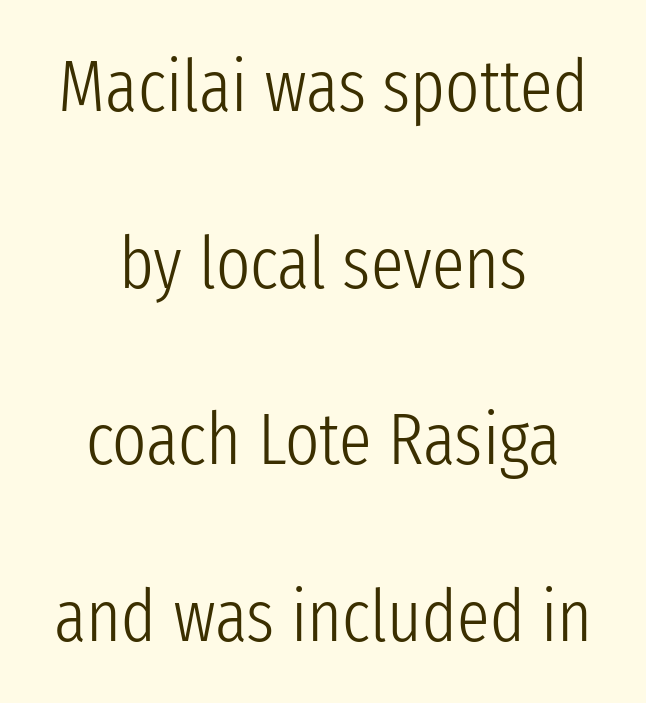
Q: Is the text bold? A: No.
Q: Is the text italic (slanted)? A: No, it is upright.
Q: Is the typeface a serif or a sans-serif typeface? A: Sans-serif.
Q: Is the text underlined? A: No.
Q: How is the paragraph aligned? A: Centered.
Q: Is the spacing between letters normal or unusually wide? A: Normal.
Q: Is the spacing between lines tight, normal or loose? A: Loose.
Q: Width (condensed, normal, or wide)? A: Condensed.
Q: Stroke contrast? A: Low.
Q: x-height? A: Medium.
Q: Monospaced? A: No.
